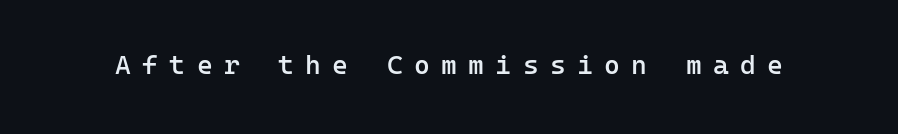
Q: Is the text bold? A: Semi-bold.
Q: Is the text italic (slanted)? A: No, it is upright.
Q: Is the text underlined? A: No.
Q: Is the spacing between letters normal or unusually wide? A: Unusually wide.
